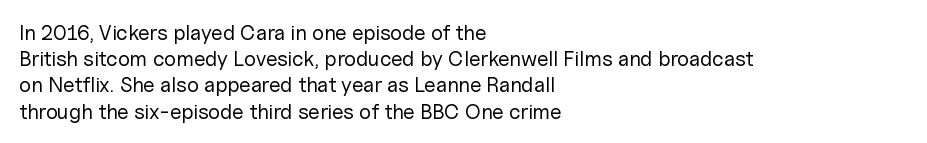
Does extra space separate the letters? No, they use regular spacing. Layout note: lines flush left. The area under the type is left untouched. This reads as an unemphasized weight, regular at the heaviest. This is roman type, the default non-slanted kind. Vertical spacing — default.
